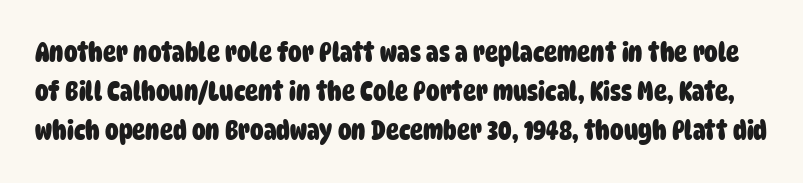
Q: Is the text bold? A: Yes.
Q: Is the text underlined? A: No.
Q: Is the spacing between letters normal or unusually wide? A: Normal.
Q: Is the spacing between lines tight, normal or loose? A: Normal.
